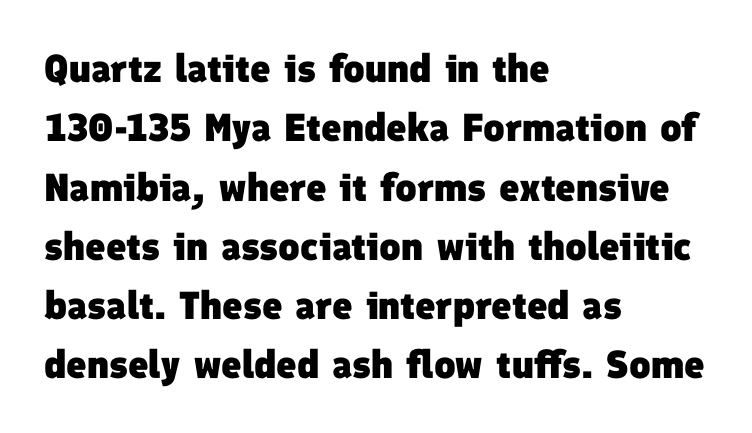
The rows are spaced the way most documents space them. The strip under each line holds only bare page. These lines are rendered in a variable-pitch font. Typographic density is high because the face is bold.
